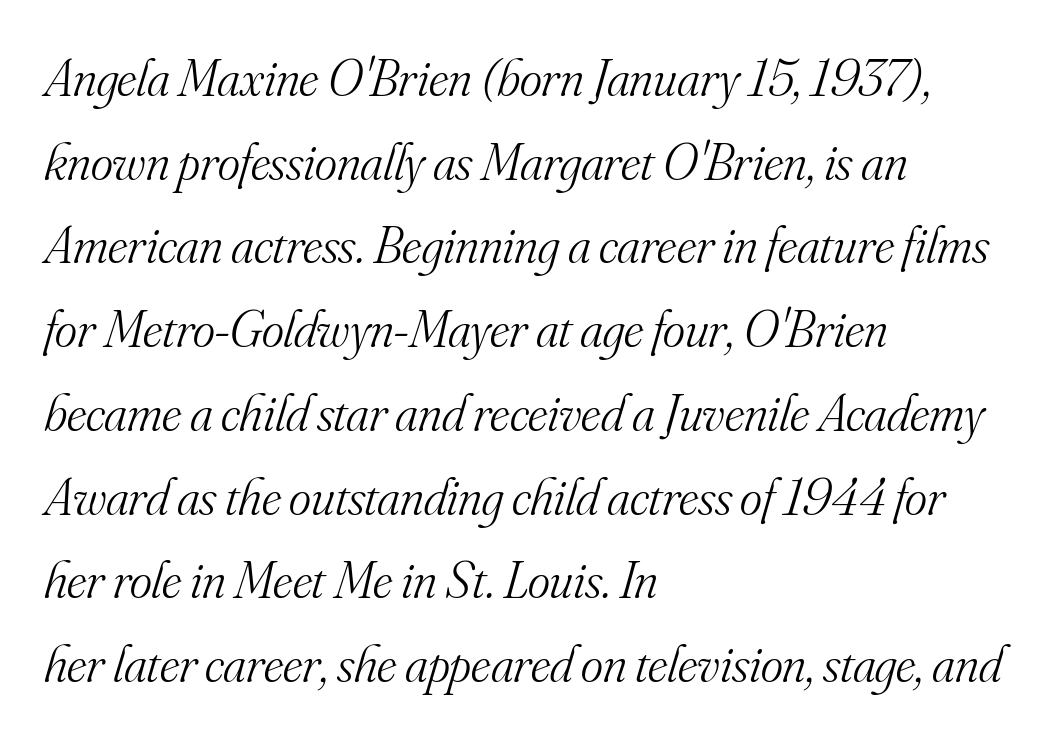
The image shows 53 px light serif type, italic (leaning right); set left-aligned, normal line spacing (1.58x), normal letter spacing, not underlined; medium stroke contrast and a small x-height.
